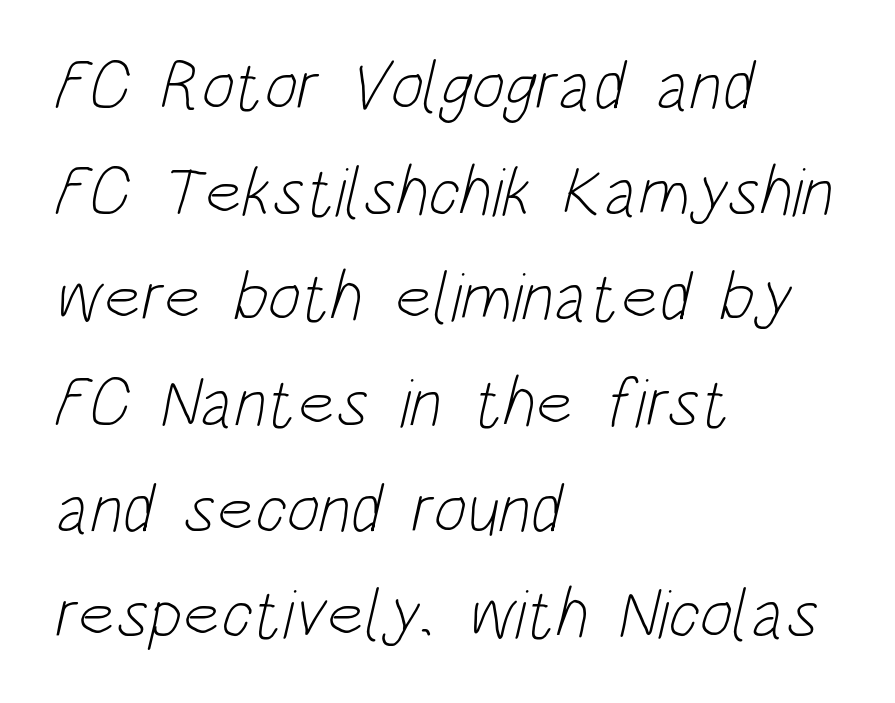
Q: Is the text bold? A: No.
Q: Is the typeface a serif or a sans-serif typeface? A: Sans-serif.
Q: Is the text underlined? A: No.
Q: How is the paragraph aligned? A: Left-aligned.
Q: Is the spacing between letters normal or unusually wide? A: Normal.
Q: Is the spacing between lines tight, normal or loose? A: Normal.
Q: Width (condensed, normal, or wide)? A: Condensed.
Q: Stroke contrast? A: Low.
Q: x-height? A: Large.
Q: Monospaced? A: No.
